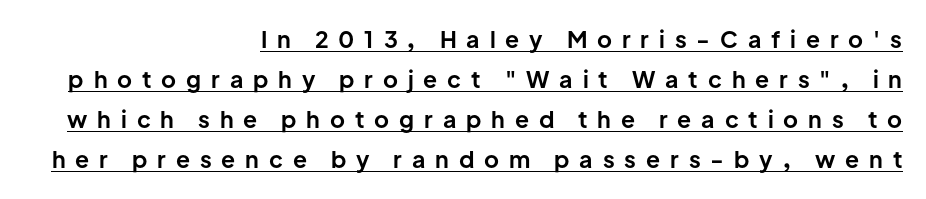
The image shows 23 px bold type, upright; set right-aligned, line spacing 1.74x, unusually wide letter spacing (+0.43 em), underlined.
